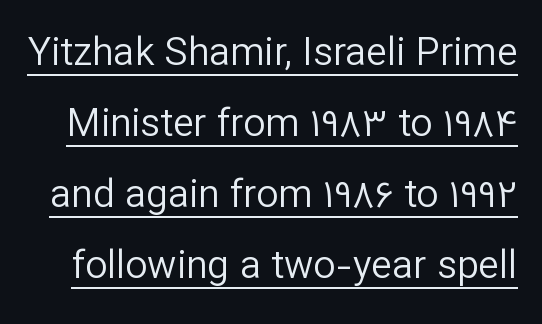
{"serif": "no", "italic": "no", "bold": "no", "weight": "regular", "width": "normal", "stroke_contrast": "low", "x_height": "medium", "monospaced": "no", "underline": "yes", "line_spacing_ratio": 1.82, "letter_spacing": "normal", "letter_spacing_em": 0.0, "glyph_px": 39}
